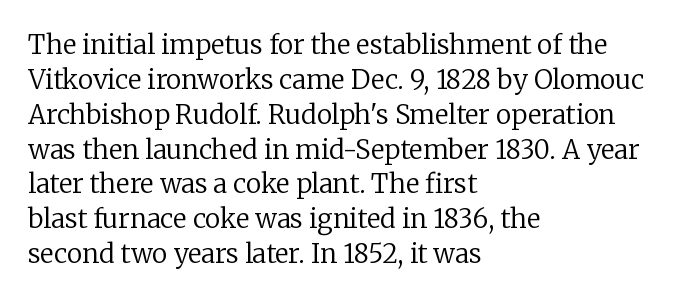
The image shows 26 px text type, upright; set left-aligned, normal line spacing (1.34x), normal letter spacing, not underlined.
